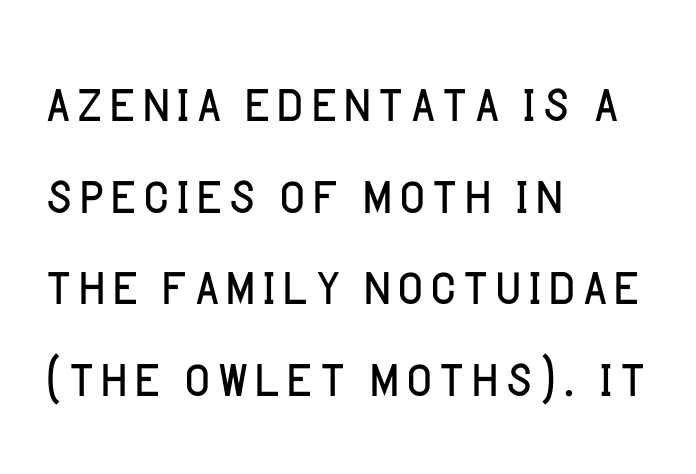
A typesetter would call this zero additional tracking. Varying glyph widths throughout — classic text-font behaviour. The string is rendered with underlining switched off. Which margin do the lines hug? The left one — the right edge is uneven. Successive baselines arrive at the customary interval.
